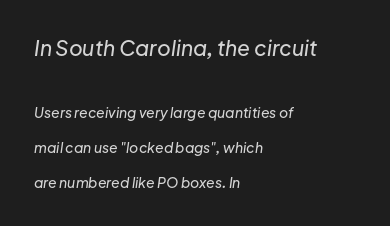
Q: Is the text italic (slanted)? A: Yes, it leans right by about 8 degrees.
Q: Is the text underlined? A: No.
Q: How is the paragraph aligned? A: Left-aligned.
Q: Is the spacing between letters normal or unusually wide? A: Normal.
Q: Is the spacing between lines tight, normal or loose? A: Loose.
Q: Which block of text is set in a larger size, the first (top) or the second (bottom)? A: The first (top) one.
